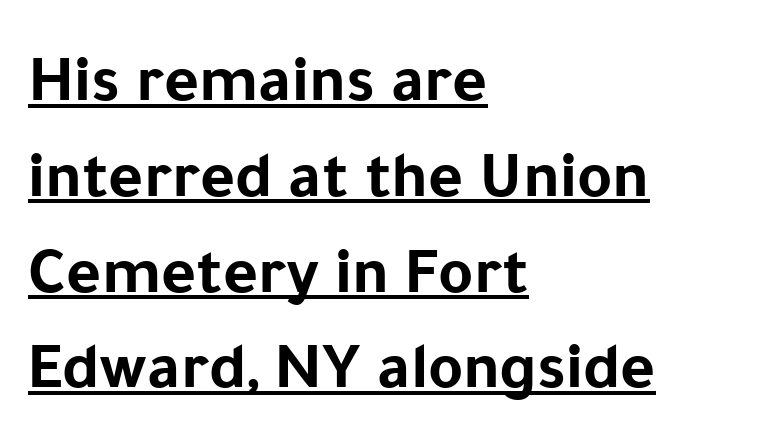
{"serif": "no", "italic": "no", "bold": "yes", "weight": "bold", "width": "normal", "stroke_contrast": "low", "x_height": "medium", "monospaced": "no", "underline": "yes", "align": "left", "line_spacing": "normal", "line_spacing_ratio": 1.43, "letter_spacing": "normal", "letter_spacing_em": 0.0, "glyph_px": 67}
